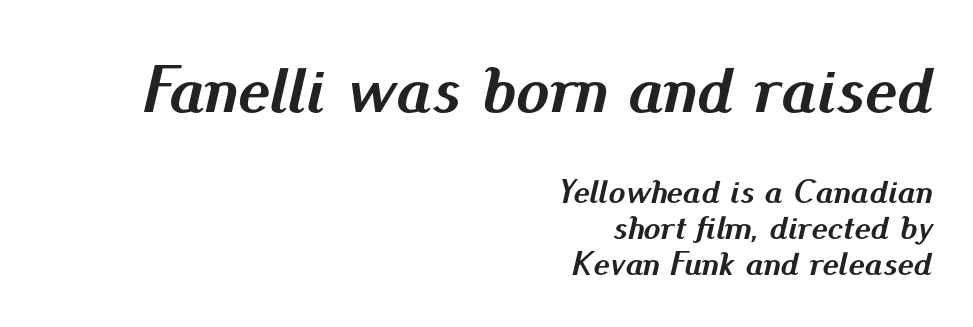
The letters sit at their default tracking, neither squeezed nor spread. These lines carry a lot of weight — the face is fully bold. Honestly, the rows look squashed on top of each other. Caption: multi-line text, flush right, ragged left.
